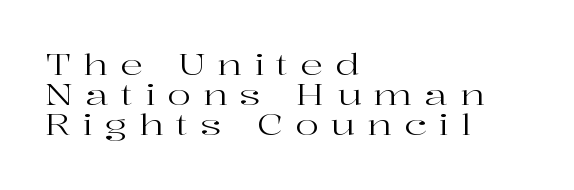
{"serif": "yes", "italic": "no", "bold": "no", "weight": "regular", "width": "wide", "stroke_contrast": "high", "x_height": "medium", "monospaced": "no", "underline": "no", "align": "left", "line_spacing": "tight", "line_spacing_ratio": 1.08, "letter_spacing": "wide", "letter_spacing_em": 0.43, "glyph_px": 28}
